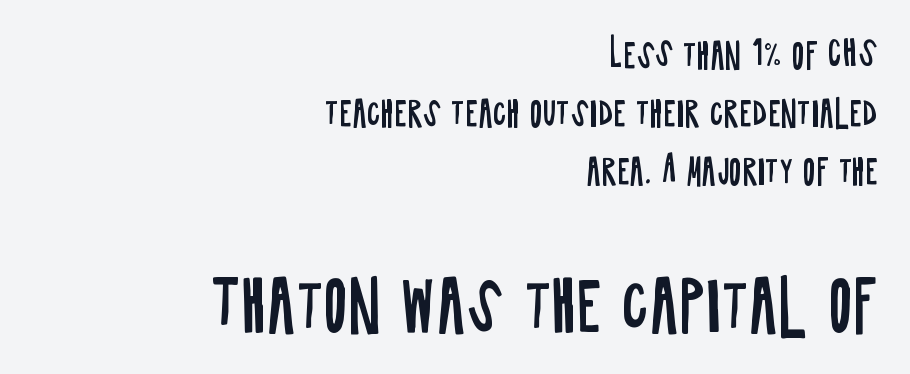
Q: Is the text bold? A: No.
Q: Is the text italic (slanted)? A: No, it is upright.
Q: Is the typeface a serif or a sans-serif typeface? A: Sans-serif.
Q: Is the text underlined? A: No.
Q: How is the paragraph aligned? A: Right-aligned.
Q: Is the spacing between letters normal or unusually wide? A: Normal.
Q: Which block of text is set in a larger size, the first (top) or the second (bottom)? A: The second (bottom) one.
Q: Width (condensed, normal, or wide)? A: Condensed.
Q: Stroke contrast? A: Low.
Q: x-height? A: Large.
Q: Monospaced? A: No.
